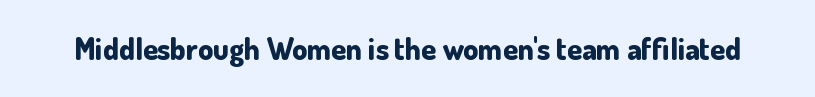
{"serif": "no", "italic": "no", "bold": "yes", "weight": "bold", "width": "normal", "stroke_contrast": "low", "x_height": "small", "monospaced": "no", "underline": "no", "letter_spacing": "normal", "letter_spacing_em": 0.0, "glyph_px": 30}
